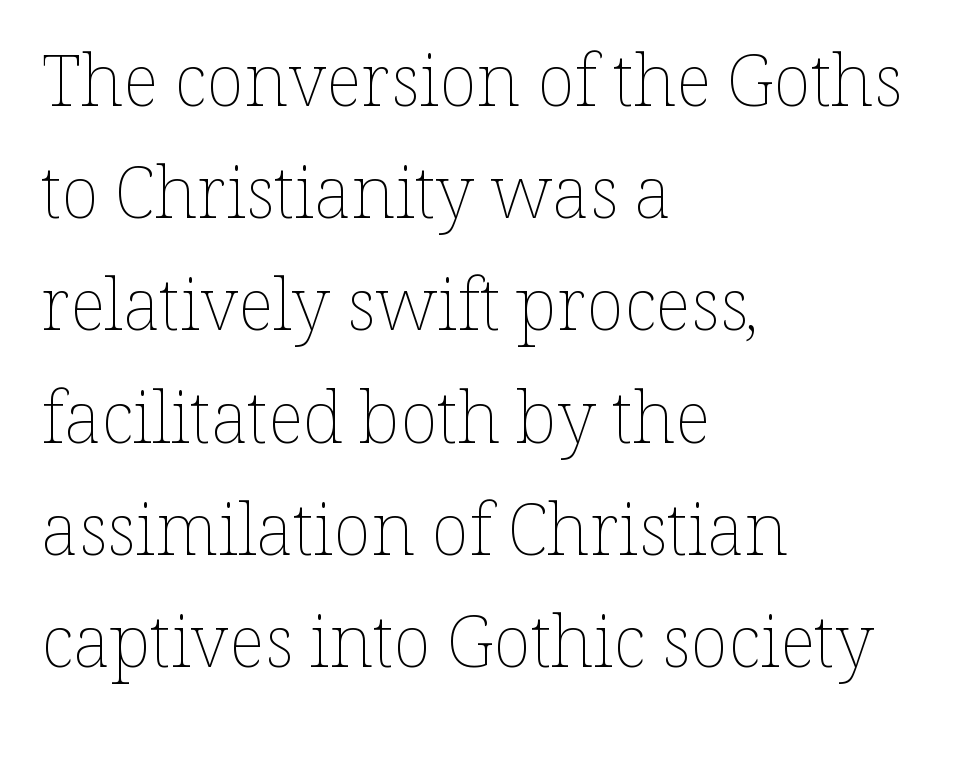
The passage shown is typed in a proportional face where columns would drift. The passage shown is not underscored anywhere. No italicization has been applied; the sample stays upright. The letters sit at their default tracking, neither squeezed nor spread. These lines stack with their left ends in a neat column.
